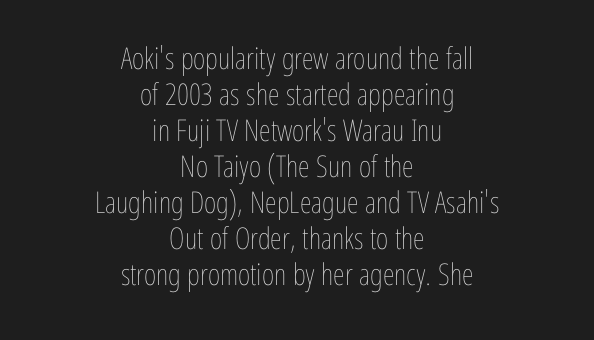
Q: Is the text bold? A: No.
Q: Is the text italic (slanted)? A: No, it is upright.
Q: Is the text underlined? A: No.
Q: How is the paragraph aligned? A: Centered.
Q: Is the spacing between letters normal or unusually wide? A: Normal.
Q: Width (condensed, normal, or wide)? A: Condensed.
Q: Stroke contrast? A: Low.
Q: x-height? A: Medium.
Q: Monospaced? A: No.
